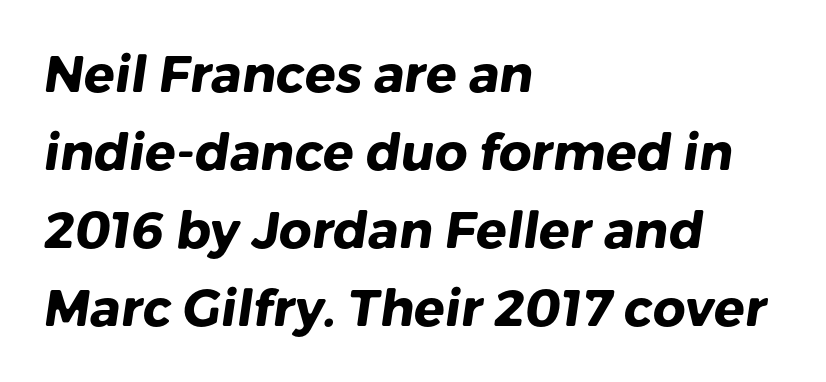
One-word summary of the alignment: left. These lines are rendered in a variable-pitch font. No word sits above an underline. Tracking value appears to be zero — textbook default spacing. Successive baselines arrive at the customary interval. You can tell from the bare stems that sans-serif type was used.
